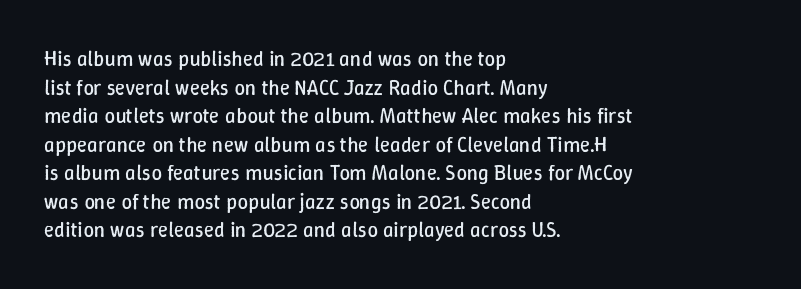
The image shows 21 px text type, upright; set left-aligned, normal line spacing (1.36x), normal letter spacing, not underlined.
